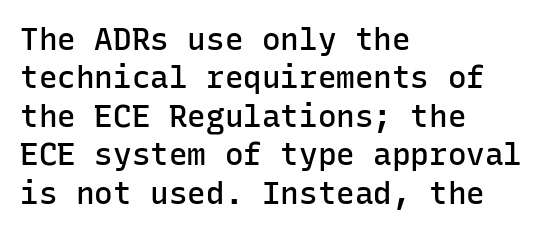
Q: Is the text bold? A: Semi-bold.
Q: Is the text italic (slanted)? A: No, it is upright.
Q: Is the typeface a serif or a sans-serif typeface? A: Sans-serif.
Q: Is the text underlined? A: No.
Q: How is the paragraph aligned? A: Left-aligned.
Q: Is the spacing between letters normal or unusually wide? A: Normal.
Q: Width (condensed, normal, or wide)? A: Normal.
Q: Stroke contrast? A: Low.
Q: x-height? A: Medium.
Q: Monospaced? A: Yes.
